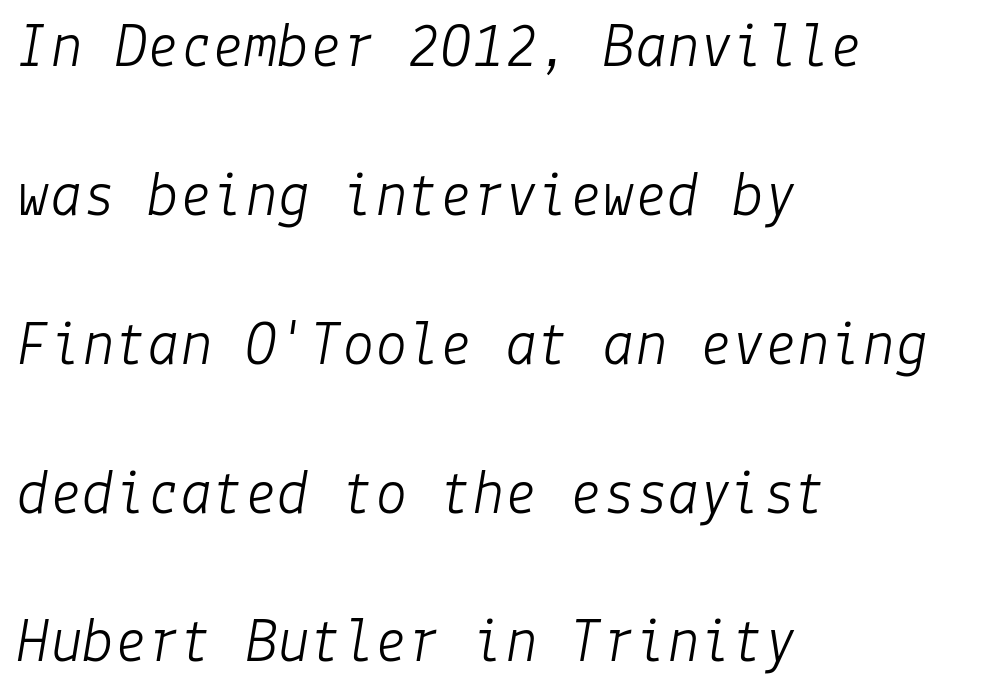
The paragraph has a hard left edge and a soft right edge. Summary of weight: not heavy and not bold. These lines were composed using italics. Rows of type keep a wide berth in the vertical direction. A clean baseline with only descenders dipping below it. This sample uses plain, unmodified letter spacing.
